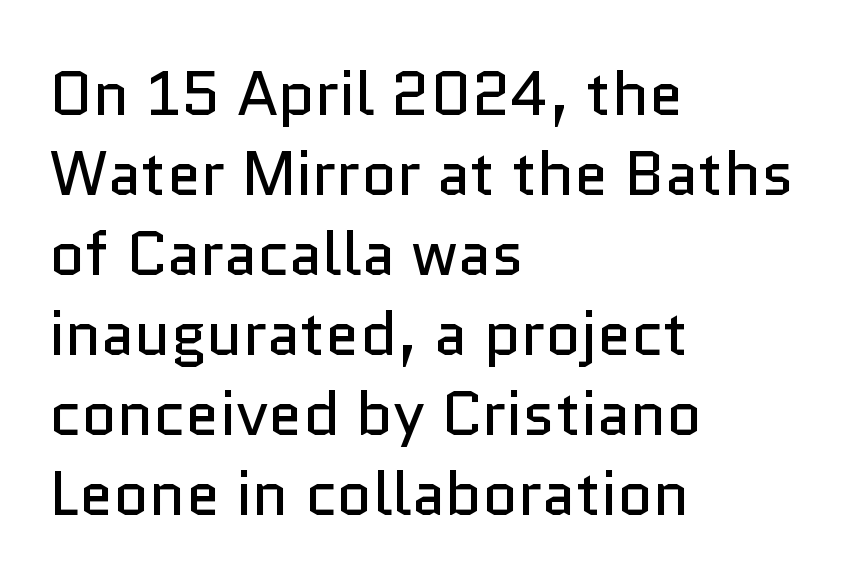
{"serif": "no", "italic": "no", "bold": "no", "weight": "regular", "width": "normal", "stroke_contrast": "low", "x_height": "medium", "monospaced": "no", "underline": "no", "align": "left", "line_spacing": "normal", "line_spacing_ratio": 1.29, "letter_spacing": "normal", "letter_spacing_em": 0.0, "glyph_px": 62}
